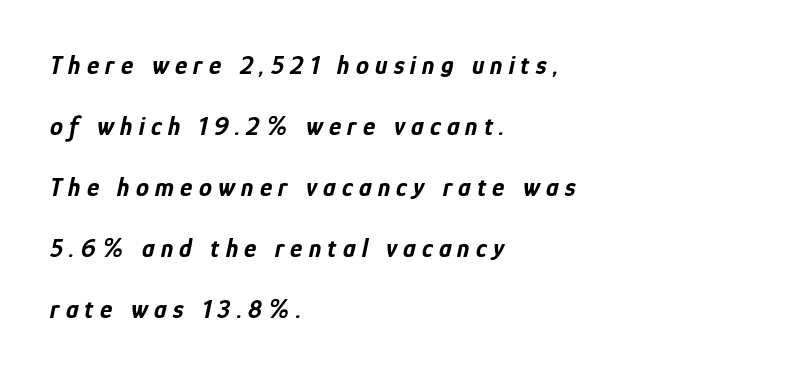
One glance says open: line gaps are wider than usual. Every letter is thick-stroked: bold, no question. A student would call this left alignment; a typographer would say flush left, rag right. Words appear elongated and porous because spacing is wide. If you drew a line through each stem, it would be angled. Letters rest on an invisible, unmarked baseline.
